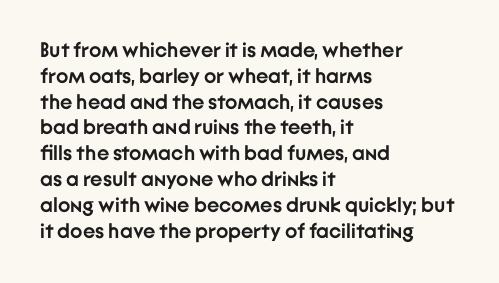
Q: Is the text bold? A: Yes.
Q: Is the text italic (slanted)? A: No, it is upright.
Q: Is the text underlined? A: No.
Q: How is the paragraph aligned? A: Left-aligned.
Q: Is the spacing between letters normal or unusually wide? A: Normal.
